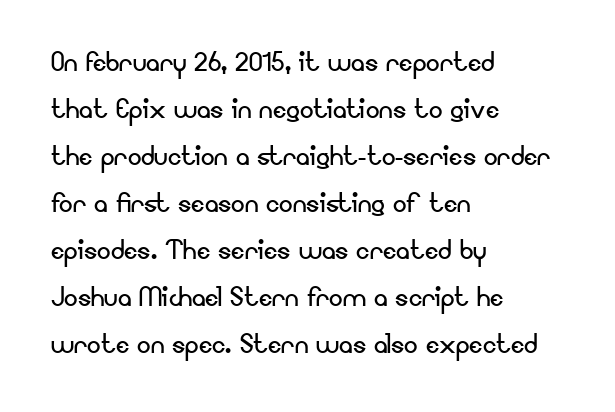
Q: Is the text bold? A: No.
Q: Is the text italic (slanted)? A: No, it is upright.
Q: Is the typeface a serif or a sans-serif typeface? A: Sans-serif.
Q: Is the text underlined? A: No.
Q: How is the paragraph aligned? A: Left-aligned.
Q: Is the spacing between letters normal or unusually wide? A: Normal.
Q: Is the spacing between lines tight, normal or loose? A: Normal.
Q: Width (condensed, normal, or wide)? A: Normal.
Q: Stroke contrast? A: Low.
Q: x-height? A: Small.
Q: Monospaced? A: No.
